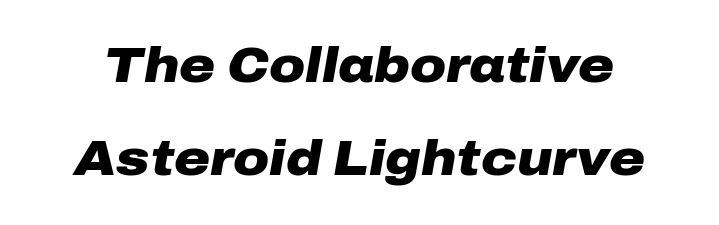
Q: Is the text bold? A: Yes.
Q: Is the text italic (slanted)? A: Yes, it leans right by about 10 degrees.
Q: Is the text underlined? A: No.
Q: Is the spacing between letters normal or unusually wide? A: Normal.
Q: Is the spacing between lines tight, normal or loose? A: Loose.
Q: Width (condensed, normal, or wide)? A: Wide.
Q: Stroke contrast? A: Low.
Q: x-height? A: Medium.
Q: Monospaced? A: No.
